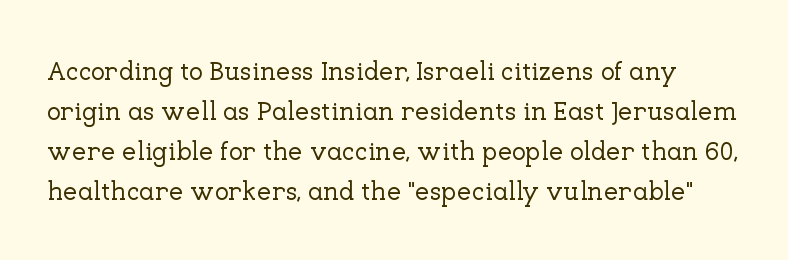
The image shows 26 px text type, upright; set normal line spacing (1.54x), normal letter spacing, not underlined.
